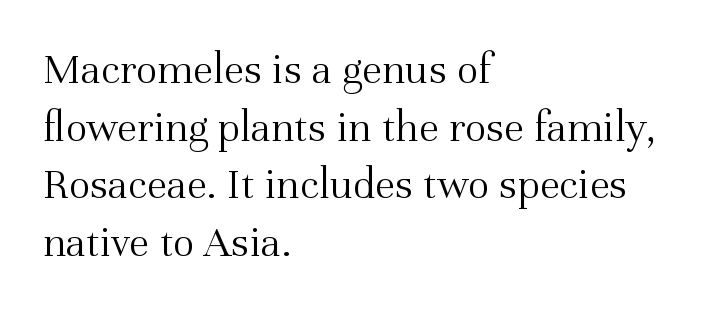
Q: Is the text bold? A: No.
Q: Is the text italic (slanted)? A: No, it is upright.
Q: Is the typeface a serif or a sans-serif typeface? A: Serif.
Q: Is the text underlined? A: No.
Q: How is the paragraph aligned? A: Left-aligned.
Q: Is the spacing between letters normal or unusually wide? A: Normal.
Q: Is the spacing between lines tight, normal or loose? A: Normal.
Q: Width (condensed, normal, or wide)? A: Normal.
Q: Stroke contrast? A: Medium.
Q: x-height? A: Medium.
Q: Monospaced? A: No.
